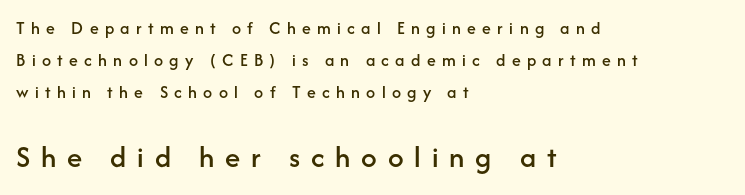
The image shows 31 px sans-serif type, upright; set left-aligned, line spacing 1.77x, unusually wide letter spacing (+0.35 em), not underlined; the second (bottom) block is 1.72x larger; low stroke contrast and a medium x-height.
